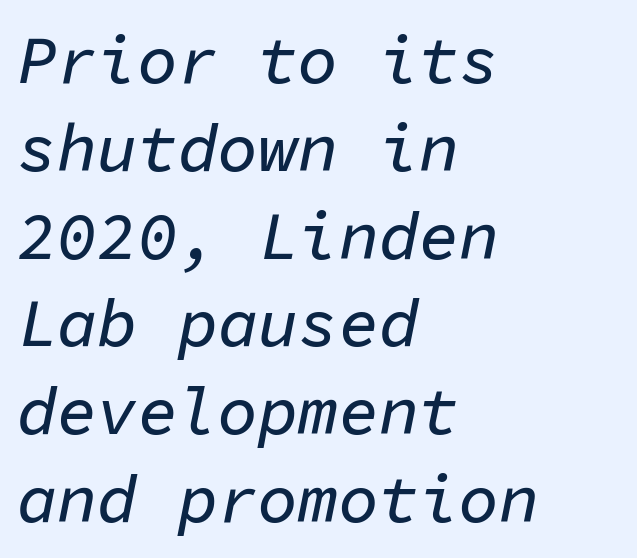
Letters rest on an invisible, unmarked baseline. A classic flush-left, rag-right setting is used for this passage. The passage shown leans; its letterforms are oblique. Interline gaps are of average width in this sample.
